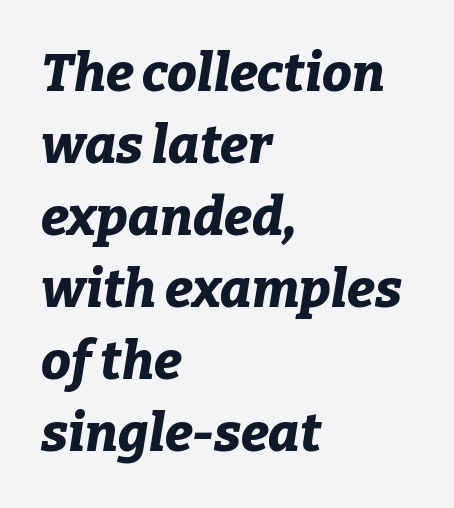
Does the leading feel generous? No, just average. Anything drawn beneath the words? Only blank space. Each letter keeps its own natural width here, so spacing adapts to shape. The face used here is rendered with its standard letterfit. Visually the block forms a straight wall on the left and a jagged coastline on the right. Caption: bold face, heavy strokes.
